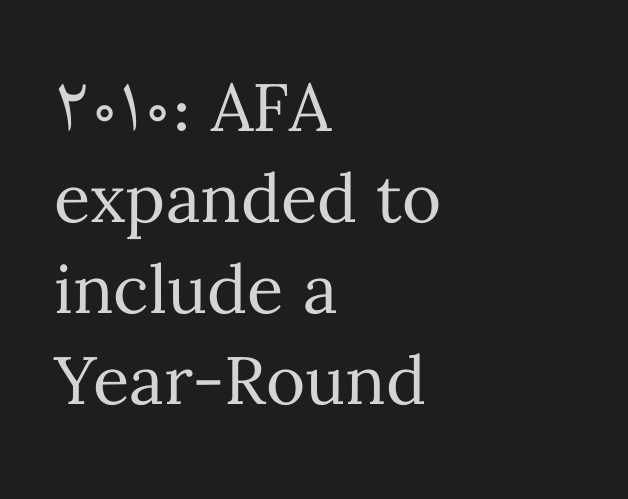
{"italic": "no", "bold": "no", "weight": "regular", "width": "normal", "stroke_contrast": "medium", "x_height": "medium", "monospaced": "no", "underline": "no", "align": "left", "line_spacing": "normal", "line_spacing_ratio": 1.36, "letter_spacing": "normal", "letter_spacing_em": 0.0, "glyph_px": 67}
